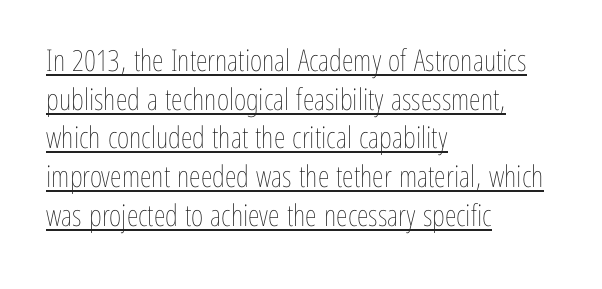
{"italic": "no", "bold": "no", "weight": "thin", "width": "condensed", "stroke_contrast": "low", "x_height": "medium", "monospaced": "no", "underline": "yes", "align": "left", "line_spacing": "normal", "line_spacing_ratio": 1.29, "letter_spacing": "normal", "letter_spacing_em": 0.0, "glyph_px": 30}
